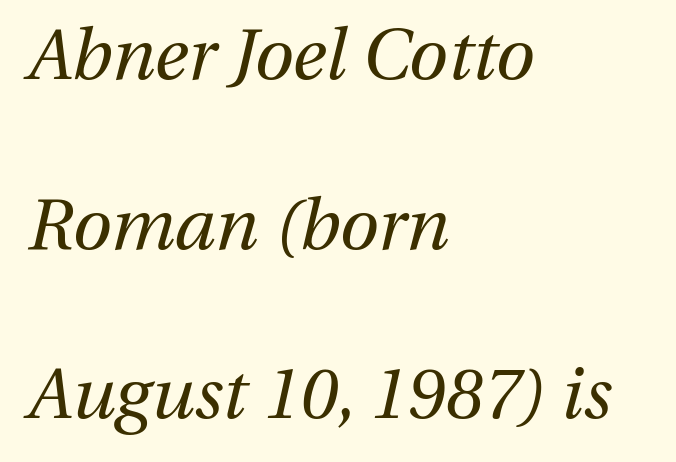
The image shows 71 px regular-weight type, italic (leaning right); set left-aligned, loose line spacing (2.39x), normal letter spacing, not underlined; medium stroke contrast and a medium x-height.
